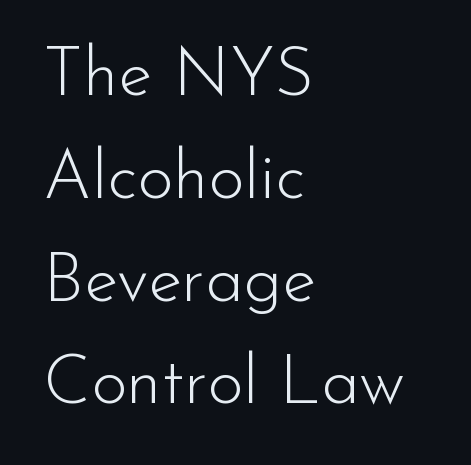
{"serif": "no", "italic": "no", "bold": "no", "weight": "light", "width": "normal", "stroke_contrast": "low", "x_height": "small", "monospaced": "no", "underline": "no", "align": "left", "line_spacing": "normal", "line_spacing_ratio": 1.49, "letter_spacing": "normal", "letter_spacing_em": 0.0, "glyph_px": 69}
